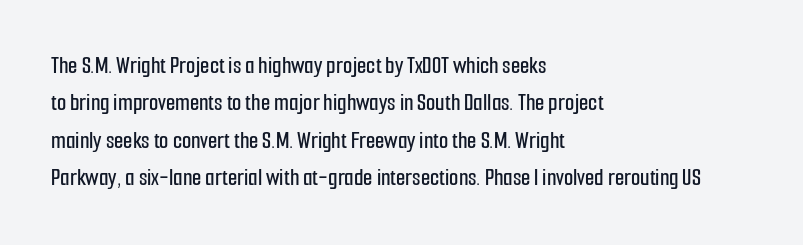
Q: Is the text italic (slanted)? A: No, it is upright.
Q: Is the text underlined? A: No.
Q: How is the paragraph aligned? A: Left-aligned.
Q: Is the spacing between letters normal or unusually wide? A: Normal.
Q: Is the spacing between lines tight, normal or loose? A: Normal.
